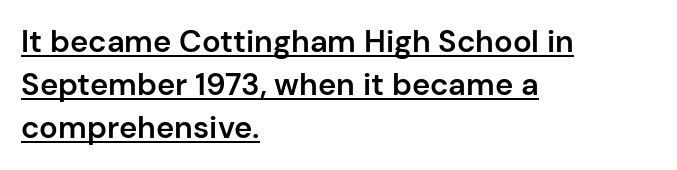
The image shows 31 px semibold sans-serif type, upright; set left-aligned, normal line spacing (1.39x), normal letter spacing, underlined; low stroke contrast and a medium x-height.
